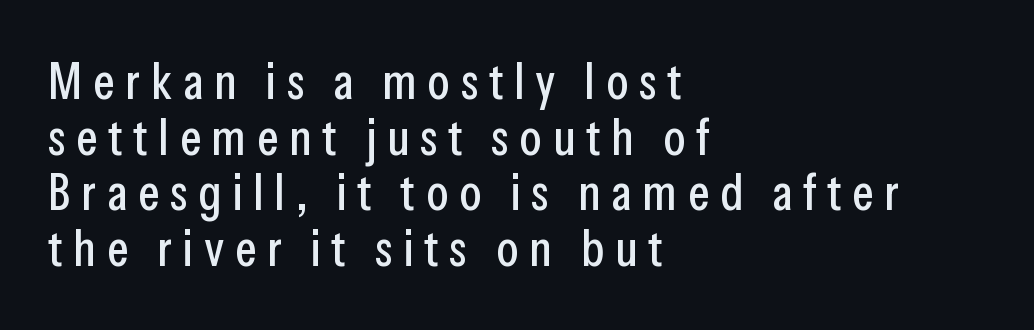
{"serif": "no", "italic": "no", "width": "condensed", "stroke_contrast": "low", "x_height": "medium", "monospaced": "no", "underline": "no", "align": "left", "line_spacing": "tight", "line_spacing_ratio": 1.09, "letter_spacing": "wide", "letter_spacing_em": 0.21, "glyph_px": 51}
